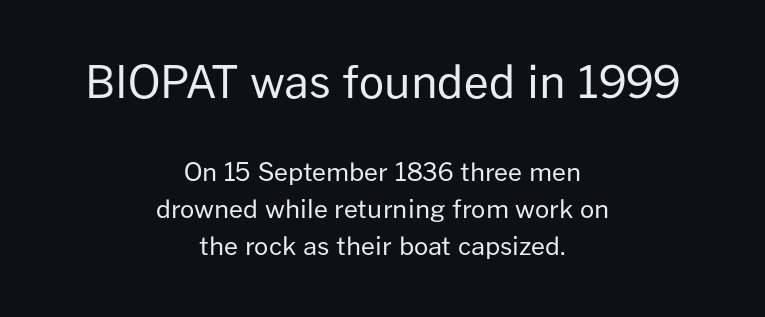
The image shows 44 px regular-weight sans-serif type, upright; set centered, normal line spacing (1.49x), normal letter spacing, not underlined; the first (top) block is 1.76x larger; low stroke contrast and a medium x-height.
